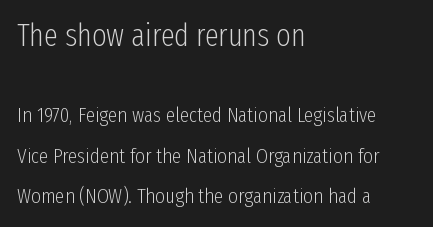
Q: Is the text bold? A: No.
Q: Is the text italic (slanted)? A: No, it is upright.
Q: Is the typeface a serif or a sans-serif typeface? A: Sans-serif.
Q: Is the text underlined? A: No.
Q: How is the paragraph aligned? A: Left-aligned.
Q: Is the spacing between letters normal or unusually wide? A: Normal.
Q: Is the spacing between lines tight, normal or loose? A: Loose.
Q: Which block of text is set in a larger size, the first (top) or the second (bottom)? A: The first (top) one.
Q: Width (condensed, normal, or wide)? A: Condensed.
Q: Stroke contrast? A: Low.
Q: x-height? A: Medium.
Q: Monospaced? A: No.
